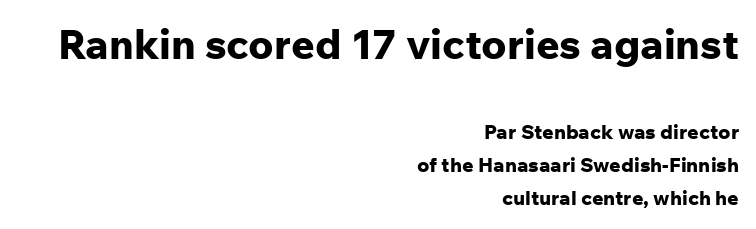
The image shows 41 px bold sans-serif type, upright; set right-aligned, normal line spacing (1.66x), normal letter spacing, not underlined; the first (top) block is 2.05x larger; low stroke contrast and a medium x-height.
